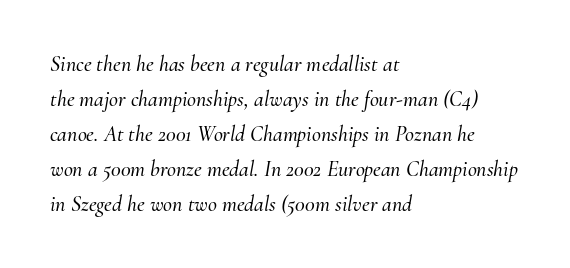
Q: Is the text italic (slanted)? A: Yes, it leans right by about 10 degrees.
Q: Is the text underlined? A: No.
Q: How is the paragraph aligned? A: Left-aligned.
Q: Is the spacing between letters normal or unusually wide? A: Normal.
Q: Is the spacing between lines tight, normal or loose? A: Normal.
